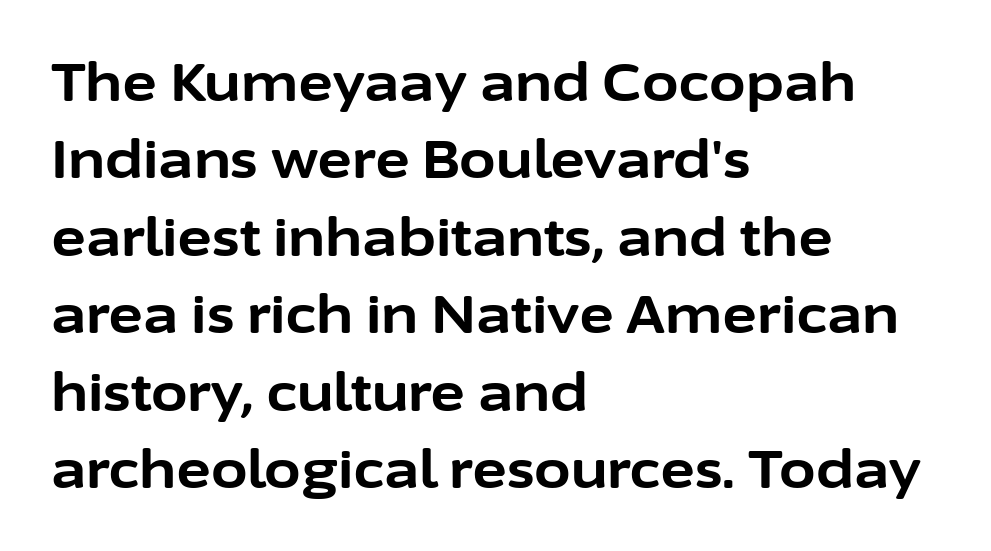
Regular leading. Strong, thick strokes mark this as bold type. Upright lettering throughout. The passage shown is not underscored anywhere. Teacher's note: observe the even left margin — that is flush-left alignment. The passage shown is typed in a proportional face where columns would drift.
